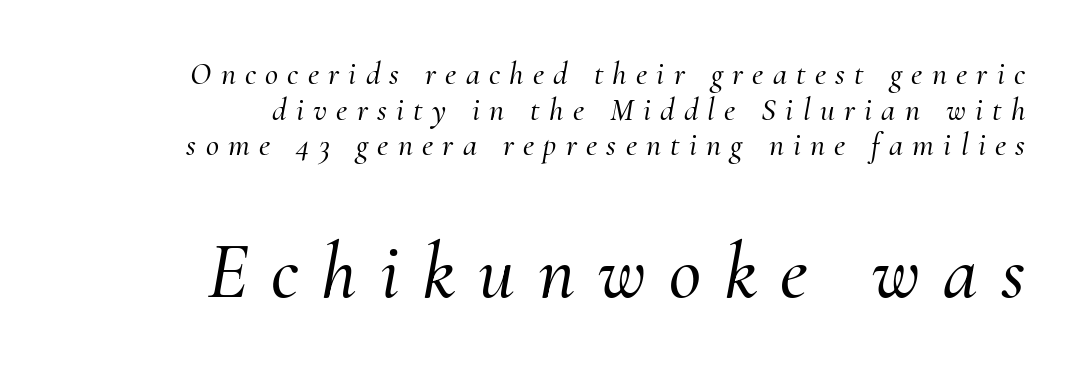
These lines are set flush right with a ragged left edge. Scale increases going downward across the two blocks. Character widths vary here, with narrow letters taking less room than wide ones. The axis of the letterforms is tilted away from vertical. Glyph-to-glyph distance is far greater than everyday printed text.
